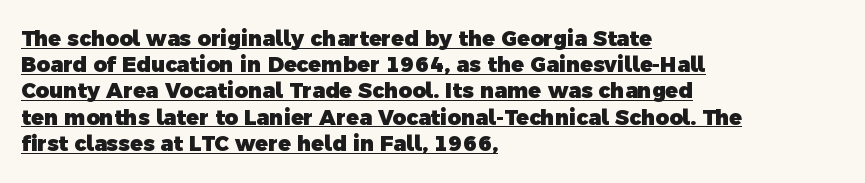
Vertical spacing — default. Caption: standard tracking, unaltered. These words are printed bold, with thick strokes throughout. The rendering uses the underline text-decoration. Every row of glyphs begins at an identical x-position on the left.
